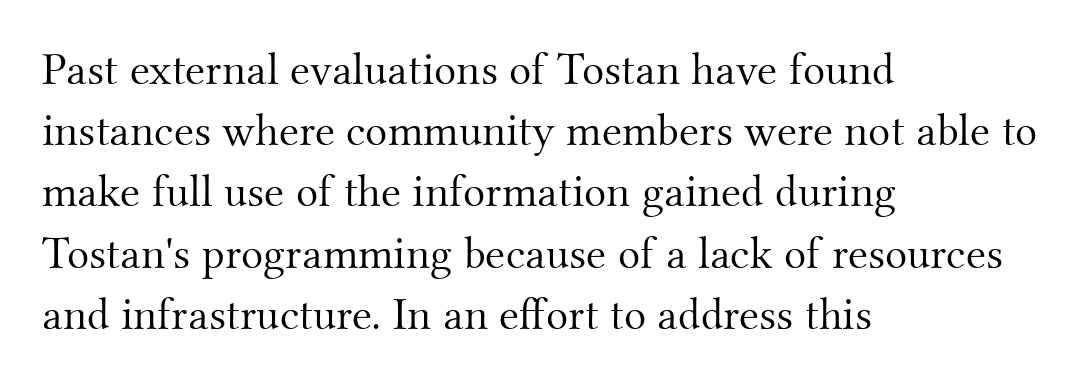
Is the type heavy? It reads as light-to-regular instead. Nobody drew a line under any word here. You could not count columns in this text — the font is proportionally spaced. This sample uses an upright cut, with every glyph sitting square on the baseline. Is the block centered? No — it sits flush against the left margin. Is this a sans? No — the strokes have serifs.
